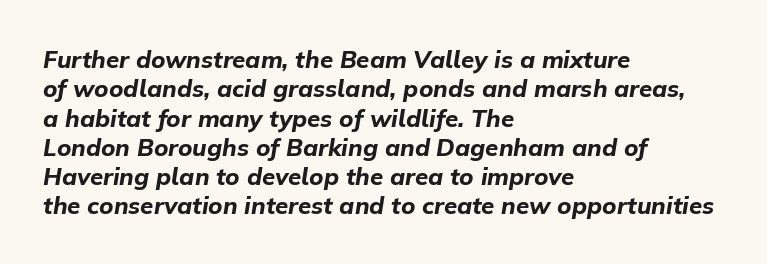
The image shows 24 px bold type, italic (leaning right); set left-aligned, line spacing 1.22x, normal letter spacing, not underlined.
